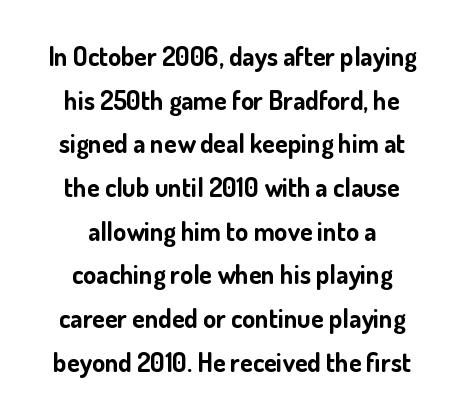
{"italic": "no", "bold": "yes", "underline": "no", "align": "center", "line_spacing": "normal", "line_spacing_ratio": 1.68, "letter_spacing": "normal", "letter_spacing_em": 0.0, "glyph_px": 26}
